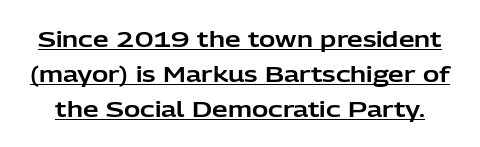
{"italic": "no", "underline": "yes", "line_spacing": "normal", "line_spacing_ratio": 1.59, "letter_spacing": "normal", "letter_spacing_em": 0.0, "glyph_px": 22}
